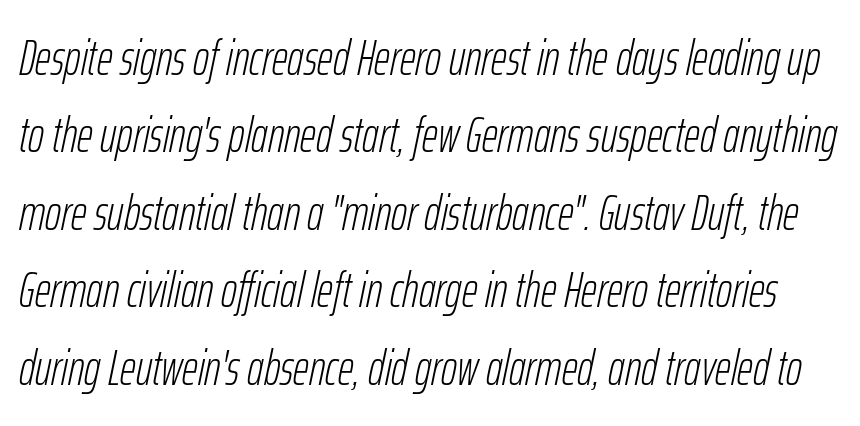
The strip under each line holds only bare page. No extra ink here — the face is not bold. Is this a fixed-width face? No — the glyphs have proportional, varying widths. The vertical gap from one line to the next is medium. Rendered with sloped, italic letterforms.
